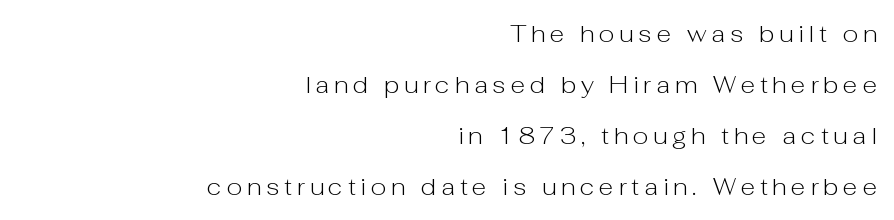
{"italic": "no", "bold": "no", "underline": "no", "align": "right", "line_spacing": "loose", "line_spacing_ratio": 2.12, "letter_spacing": "wide", "letter_spacing_em": 0.2, "glyph_px": 24}
